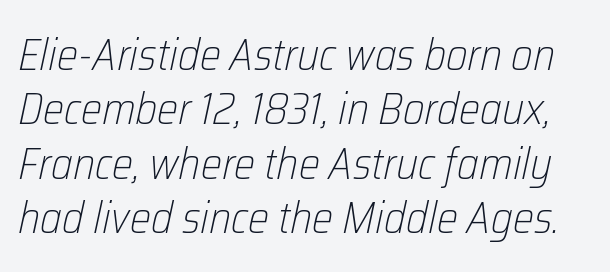
Slant detected: the letters are inclined. The line texture is even and compact thanks to regular tracking. These lines are rendered in a variable-pitch font. The passage shown is not underscored anywhere.
